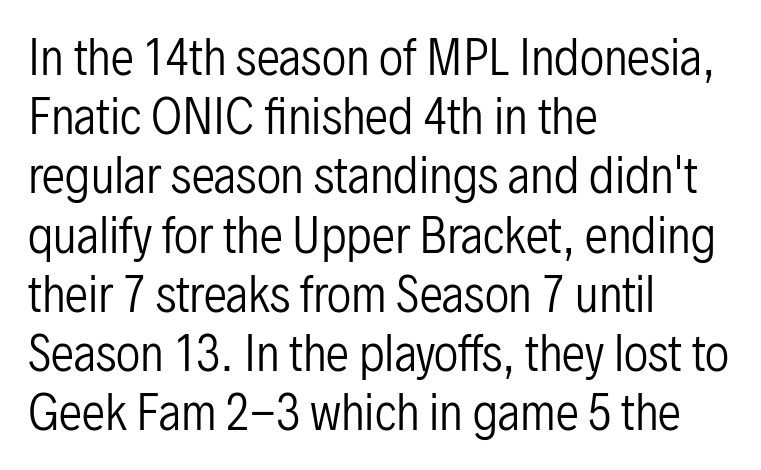
{"serif": "no", "italic": "no", "bold": "no", "weight": "regular", "width": "condensed", "stroke_contrast": "low", "x_height": "medium", "monospaced": "no", "underline": "no", "align": "left", "line_spacing": "normal", "line_spacing_ratio": 1.26, "letter_spacing": "normal", "letter_spacing_em": 0.0, "glyph_px": 47}
